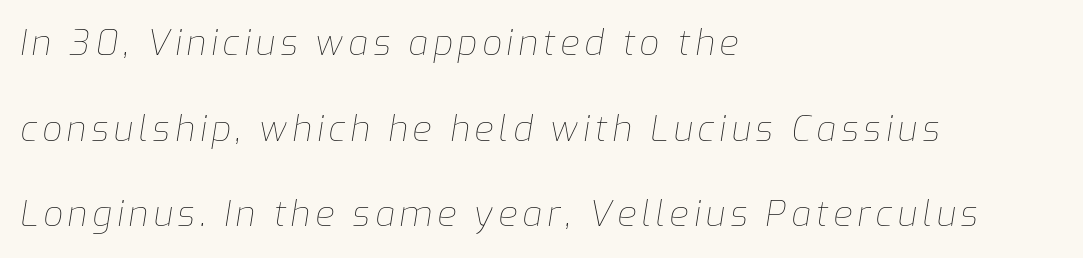
{"italic": "yes", "lean": "right", "slant_degrees": 9, "bold": "no", "weight": "thin", "width": "normal", "stroke_contrast": "low", "x_height": "medium", "monospaced": "no", "underline": "no", "align": "left", "line_spacing": "loose", "line_spacing_ratio": 2.45, "glyph_px": 35}
